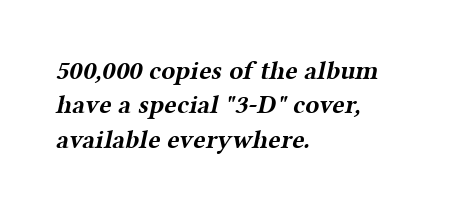
The rendering anchors every line to the left-hand side. The gap between lines stays unmarked. The characters look thick and weighty, a clear bold. Normally led — the rows are evenly, conventionally spaced. Letter spacing: default.
